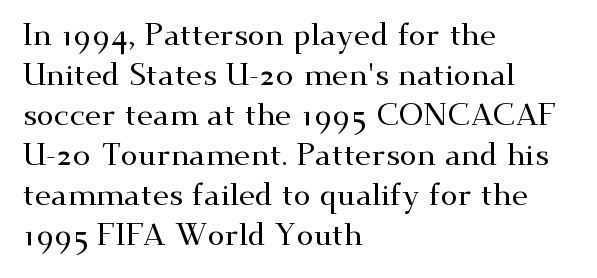
The image shows 31 px wide serif type, upright; set left-aligned, normal line spacing (1.29x), normal letter spacing, not underlined; medium stroke contrast and a small x-height.
